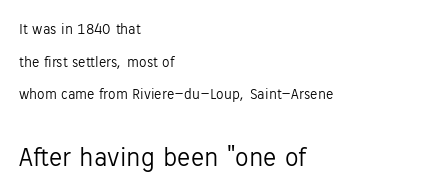
Q: Is the text bold? A: No.
Q: Is the text italic (slanted)? A: No, it is upright.
Q: Is the text underlined? A: No.
Q: How is the paragraph aligned? A: Left-aligned.
Q: Is the spacing between letters normal or unusually wide? A: Normal.
Q: Is the spacing between lines tight, normal or loose? A: Loose.
Q: Which block of text is set in a larger size, the first (top) or the second (bottom)? A: The second (bottom) one.
